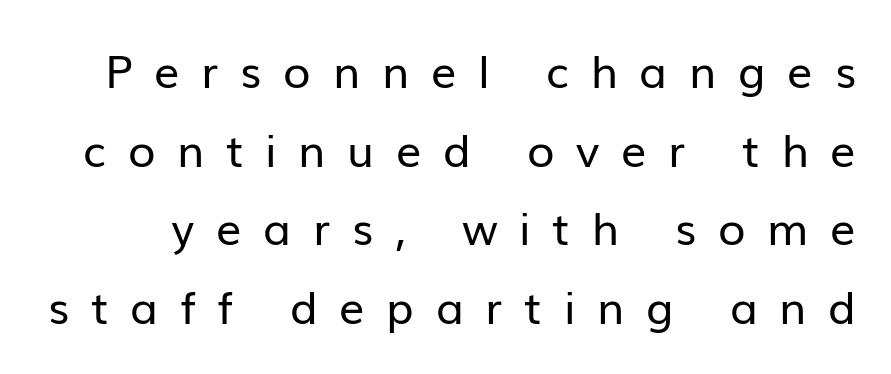
The image shows 45 px regular-weight sans-serif type, upright; set line spacing 1.75x, unusually wide letter spacing (+0.48 em), not underlined; low stroke contrast and a medium x-height.
